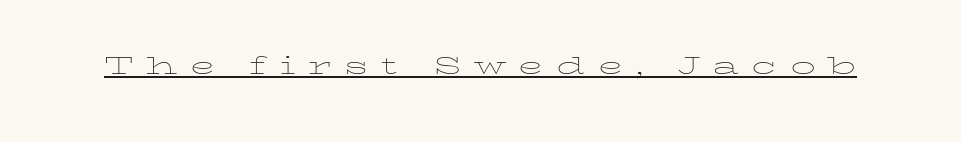
{"italic": "no", "bold": "no", "weight": "thin", "width": "wide", "stroke_contrast": "low", "x_height": "medium", "monospaced": "no", "underline": "yes", "letter_spacing": "wide", "letter_spacing_em": 0.38, "glyph_px": 33}
